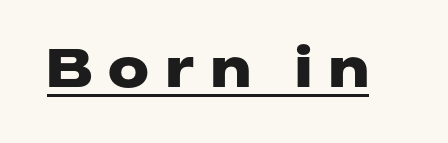
The image shows 51 px heavy, wide sans-serif type, upright; set unusually wide letter spacing (+0.31 em), underlined; low stroke contrast and a medium x-height.
